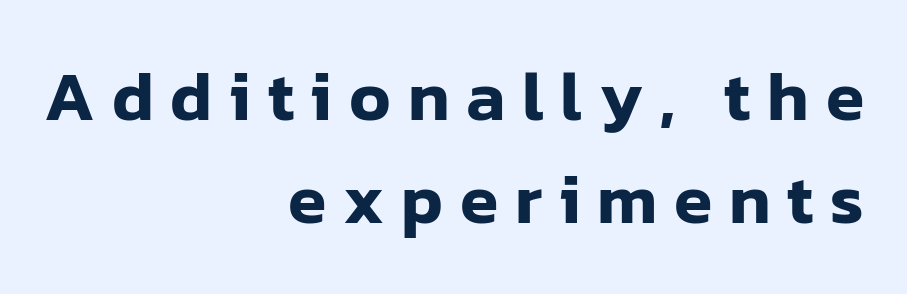
These lines are composed in type without serifs. Think of a printed novel: that variable character pitch is what you see here. Horizontal alignment here is rightward, an uncommon choice for prose. Look at the tracking — it's clearly loosened, letters drifting apart. Upright lettering throughout.
